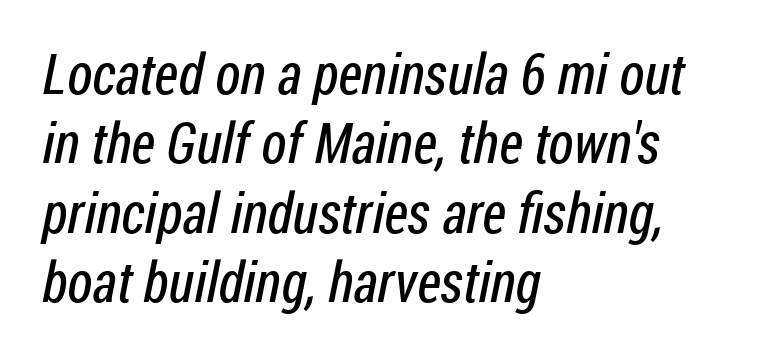
{"serif": "no", "bold": "no", "weight": "regular", "width": "condensed", "stroke_contrast": "low", "x_height": "medium", "monospaced": "no", "underline": "no", "align": "left", "line_spacing_ratio": 1.24, "letter_spacing": "normal", "letter_spacing_em": 0.0, "glyph_px": 56}
